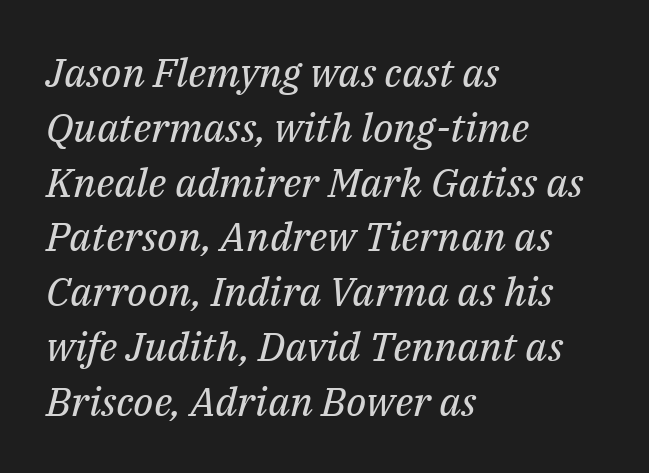
{"serif": "yes", "italic": "yes", "lean": "right", "slant_degrees": 14, "bold": "no", "weight": "regular", "width": "normal", "stroke_contrast": "medium", "x_height": "medium", "monospaced": "no", "underline": "no", "align": "left", "line_spacing": "normal", "line_spacing_ratio": 1.37, "letter_spacing": "normal", "letter_spacing_em": 0.0, "glyph_px": 40}
